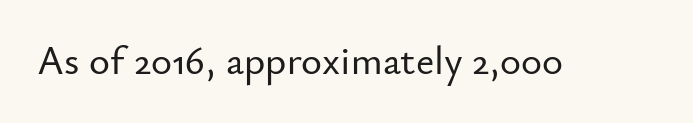
{"serif": "no", "italic": "no", "width": "normal", "stroke_contrast": "low", "x_height": "small", "monospaced": "no", "underline": "no", "letter_spacing": "normal", "letter_spacing_em": 0.0, "glyph_px": 40}
